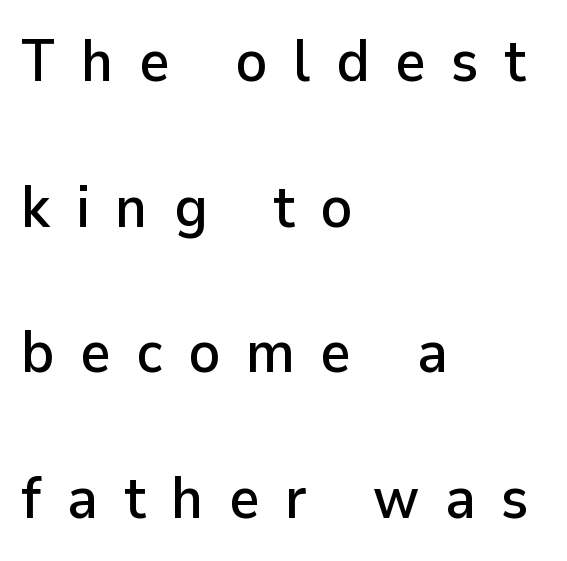
Compared with a centered layout, this one pins lines to the left instead. Examine the stroke ends and you'll find no serifs. Think of a printed novel: that variable character pitch is what you see here. The glyphs are unaccompanied by any horizontal stroke below them.
